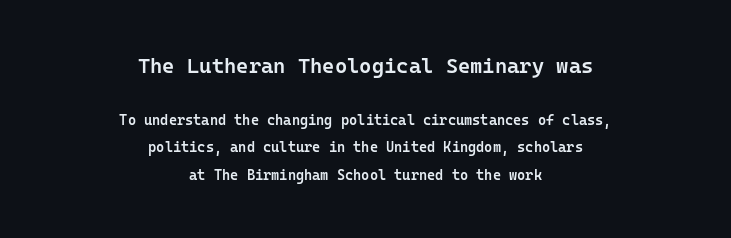
Descenders hang freely into open space. This block would shrink considerably if given ordinary leading; it's expanded now. Type size steps down from the first block to the second. Designer's note — italics off, roman on. How heavy is the stroke? Medium-heavy — a semibold, shy of bold. Compared with a flush-left layout, this one balances lines on the center instead.
